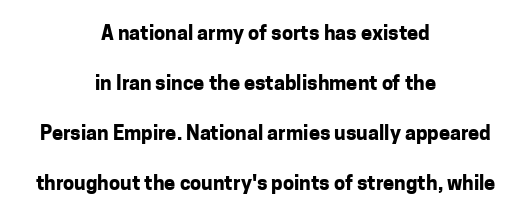
The image shows 20 px bold type, upright; set centered, loose line spacing (2.5x), normal letter spacing, not underlined.
